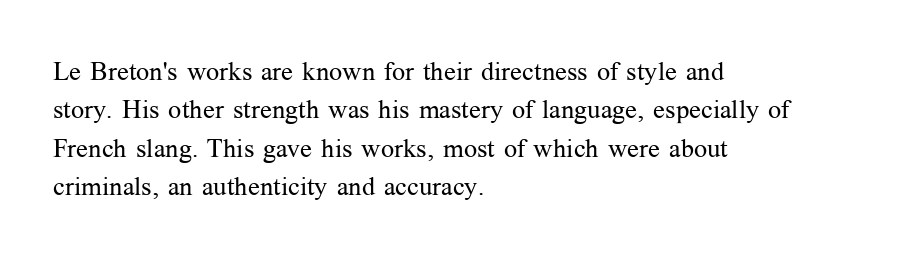
Leftover space on each line is placed entirely after the last word. The font sits on the lighter half of the weight spectrum, regular included. Here the glyphs are tracked normally, forming tight word shapes. Evenly set lines give the paragraph a standard silhouette. The area under the type is left untouched. The letters stand upright; this is a roman face.
